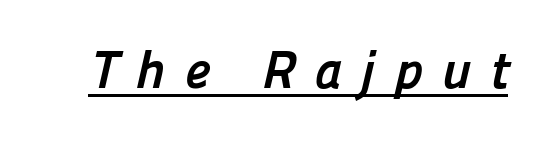
Unlike a traditional serif, this face leaves its strokes unadorned. Typographic density is high because the face is bold. Here the designer chose a conventional face with non-uniform glyph widths. Emphasis is given by a line drawn under the lettering. The gaps between neighbouring characters are conspicuously large.
